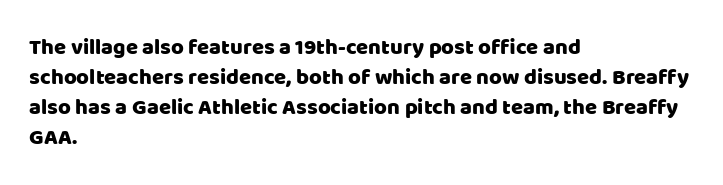
The image shows 22 px text type, upright; set left-aligned, normal line spacing (1.36x), normal letter spacing, not underlined.
